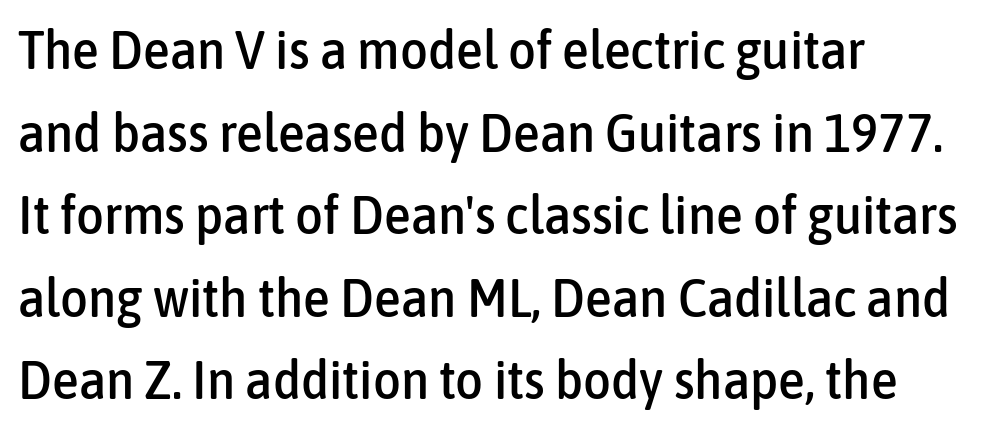
The lines are quadded left. Type without underlining. Are there feet on the stems? There aren't — it's a sans. Caption: standard tracking, unaltered. A typesetter would call this proportional, since set widths differ per character.
